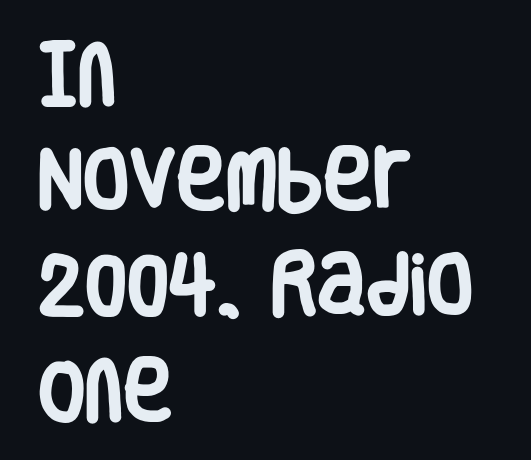
The image shows 67 px heavy, condensed sans-serif type, upright; set left-aligned, normal line spacing (1.57x), normal letter spacing, not underlined; low stroke contrast and a large x-height.
